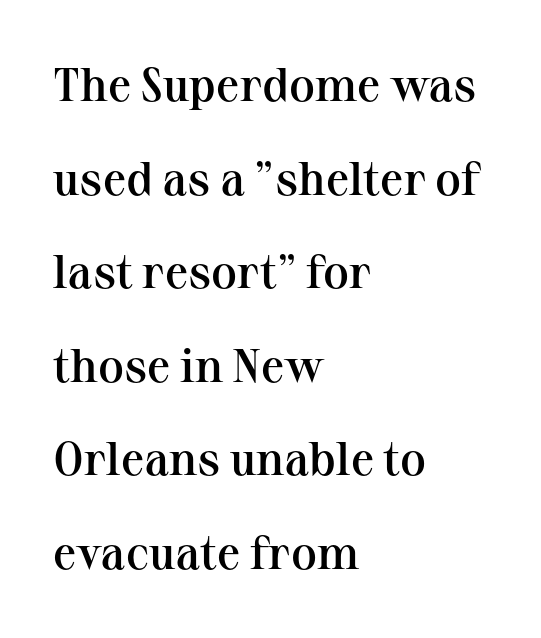
The image shows 47 px semibold serif type, upright; set left-aligned, loose line spacing (1.99x), normal letter spacing, not underlined; medium stroke contrast and a medium x-height.
